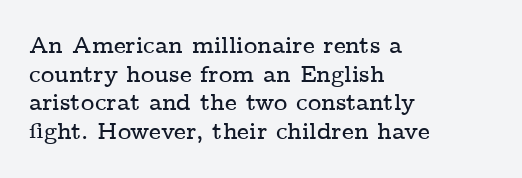
{"italic": "no", "underline": "no", "align": "left", "line_spacing_ratio": 1.24, "letter_spacing": "normal", "letter_spacing_em": 0.0, "glyph_px": 23}
